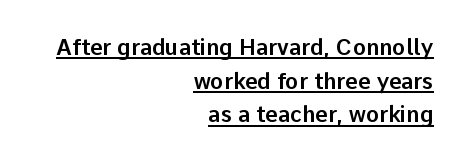
The image shows 22 px text type, upright; set right-aligned, normal line spacing (1.53x), normal letter spacing, underlined.
